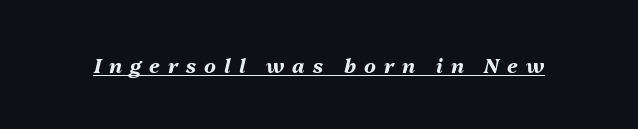
The letters are bold, with thick, heavy strokes. Underlined type. Display-style spreading of the glyphs; the letterfit is very open. Would a proofreader flag this as italicized? Yes.
